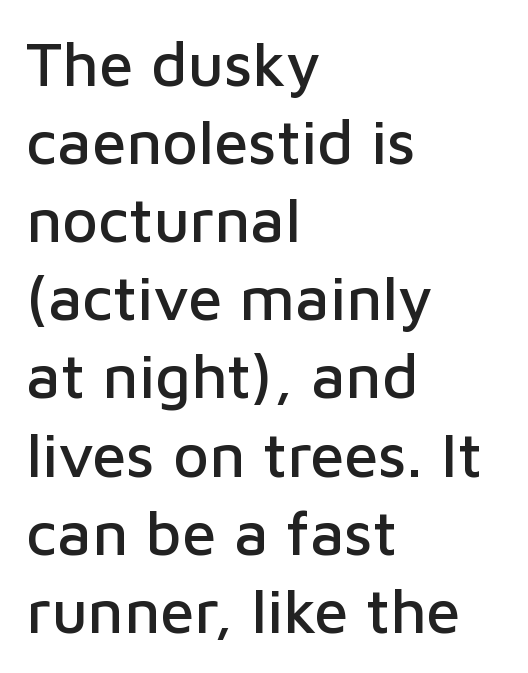
The image shows 62 px sans-serif type, upright; set left-aligned, normal line spacing (1.26x), normal letter spacing, not underlined; low stroke contrast and a medium x-height.
